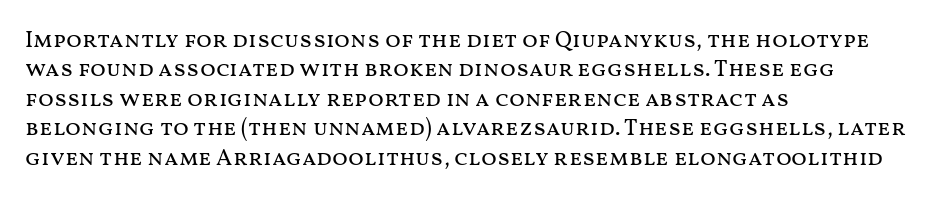
{"italic": "no", "bold": "no", "underline": "no", "align": "left", "line_spacing": "normal", "line_spacing_ratio": 1.28, "letter_spacing": "normal", "letter_spacing_em": 0.0, "glyph_px": 23}
